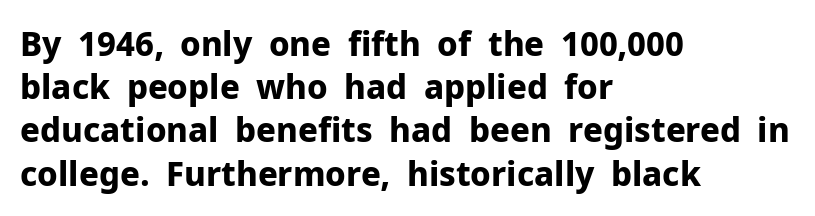
Observe the absence of serifs on each vertical stroke in this sample. Default kerning and tracking; the words read as compact shapes. Each letter keeps its own natural width here, so spacing adapts to shape. Heavy, bold letterforms.
